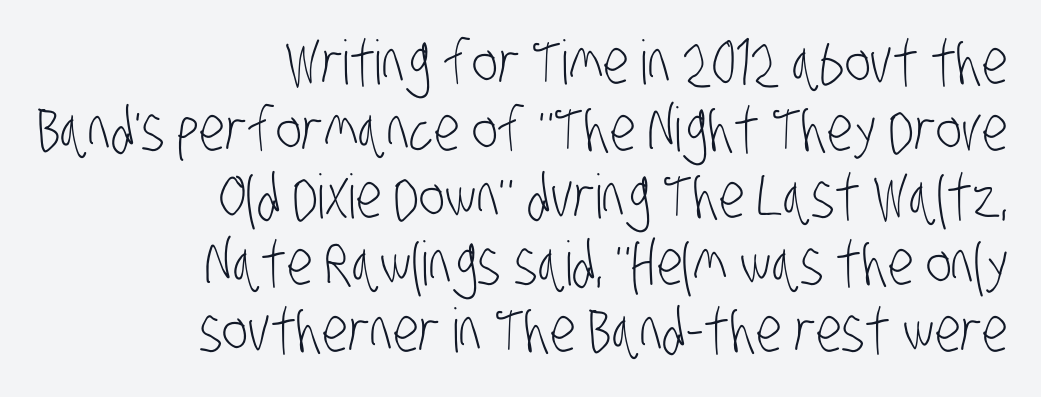
This sample has the flowing, uneven cadence of proportional lettering. Quick note: interline space is minimal. The typeface chosen for these lines omits serifs. One-word summary of the alignment: right. The letters sit at their default tracking, neither squeezed nor spread. Descender tails drop into unmarked territory.
